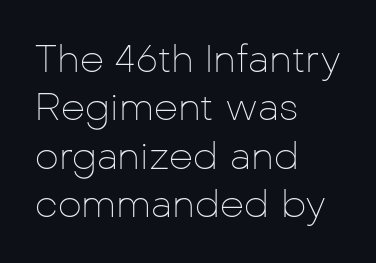
Q: Is the text bold? A: No.
Q: Is the text italic (slanted)? A: No, it is upright.
Q: Is the typeface a serif or a sans-serif typeface? A: Sans-serif.
Q: Is the text underlined? A: No.
Q: How is the paragraph aligned? A: Left-aligned.
Q: Is the spacing between letters normal or unusually wide? A: Normal.
Q: Is the spacing between lines tight, normal or loose? A: Normal.
Q: Width (condensed, normal, or wide)? A: Normal.
Q: Stroke contrast? A: Low.
Q: x-height? A: Medium.
Q: Monospaced? A: No.
